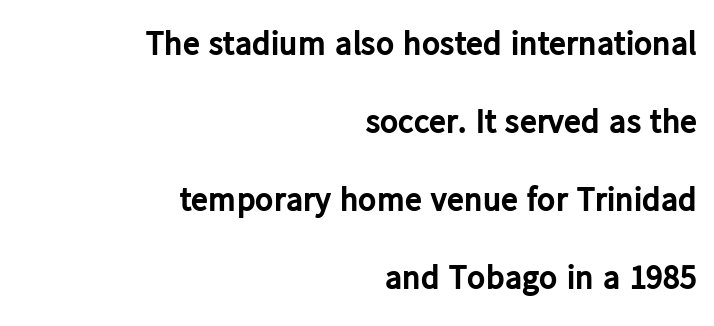
The image shows 34 px bold sans-serif type, upright; set right-aligned, loose line spacing (2.29x), normal letter spacing, not underlined; low stroke contrast and a medium x-height.
